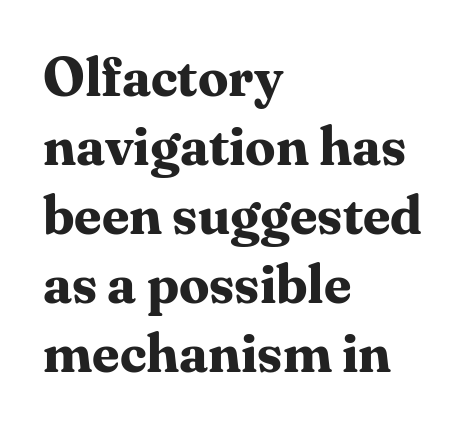
Observe the ordinary spacing: letters are neighbours, not strangers. Quick note: underline off. The rendering uses natural spacing where letterforms have individual widths. Reading down the block, your eye returns to a fixed left position each line.
